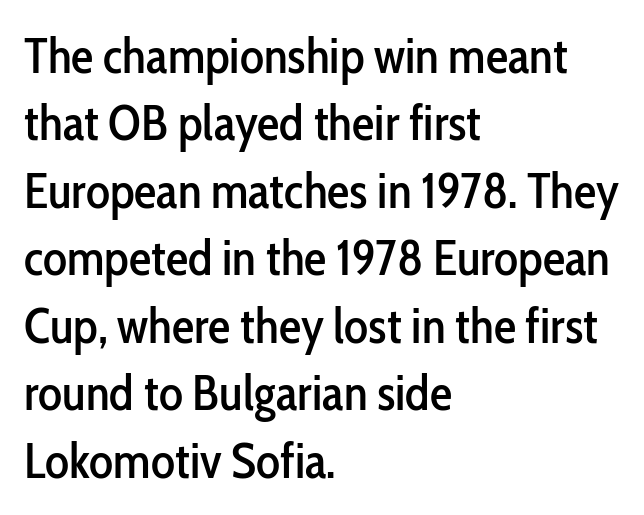
The image shows 50 px condensed sans-serif type, upright; set left-aligned, normal line spacing (1.35x), normal letter spacing, not underlined; low stroke contrast and a medium x-height.
